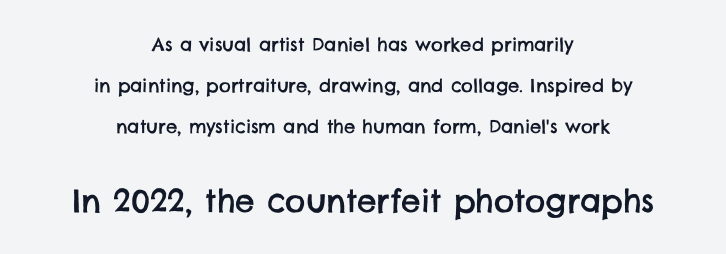
The image shows 31 px sans-serif type; set centered, loose line spacing (2.29x), normal letter spacing, not underlined; the second (bottom) block is 1.72x larger; low stroke contrast and a large x-height.
